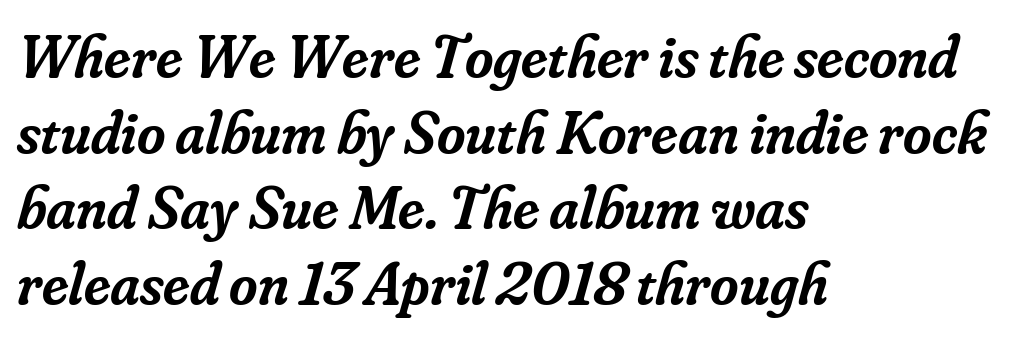
The image shows 61 px semibold serif type, italic (leaning right); set left-aligned, line spacing 1.24x, normal letter spacing, not underlined; low stroke contrast and a small x-height.
